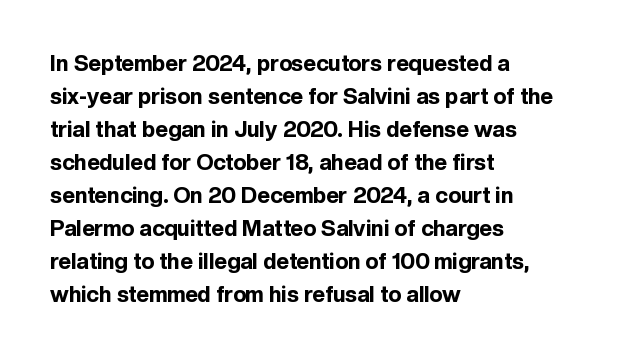
Q: Is the text bold? A: Yes.
Q: Is the text italic (slanted)? A: No, it is upright.
Q: Is the text underlined? A: No.
Q: How is the paragraph aligned? A: Left-aligned.
Q: Is the spacing between letters normal or unusually wide? A: Normal.
Q: Is the spacing between lines tight, normal or loose? A: Normal.
